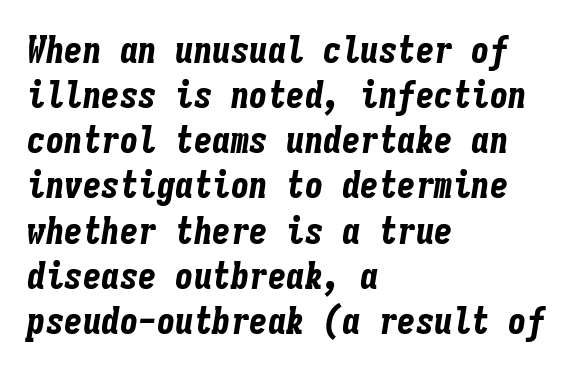
The image shows 37 px bold, condensed type, italic (leaning right), monospaced; set left-aligned, line spacing 1.22x, normal letter spacing, not underlined; low stroke contrast and a medium x-height.
